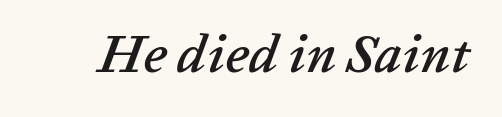
Q: Is the text italic (slanted)? A: Yes, it leans right by about 20 degrees.
Q: Is the text underlined? A: No.
Q: Is the spacing between letters normal or unusually wide? A: Normal.
Q: Width (condensed, normal, or wide)? A: Normal.
Q: Stroke contrast? A: Low.
Q: x-height? A: Medium.
Q: Monospaced? A: No.
